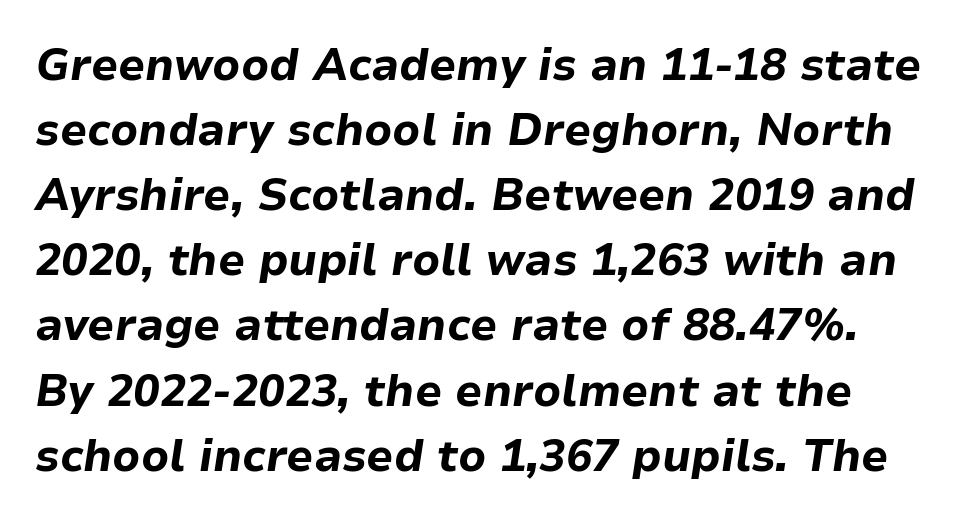
{"italic": "yes", "lean": "right", "slant_degrees": 9, "bold": "yes", "weight": "bold", "width": "normal", "stroke_contrast": "low", "x_height": "medium", "monospaced": "no", "underline": "no", "line_spacing": "normal", "line_spacing_ratio": 1.48, "letter_spacing": "normal", "letter_spacing_em": 0.0, "glyph_px": 44}
